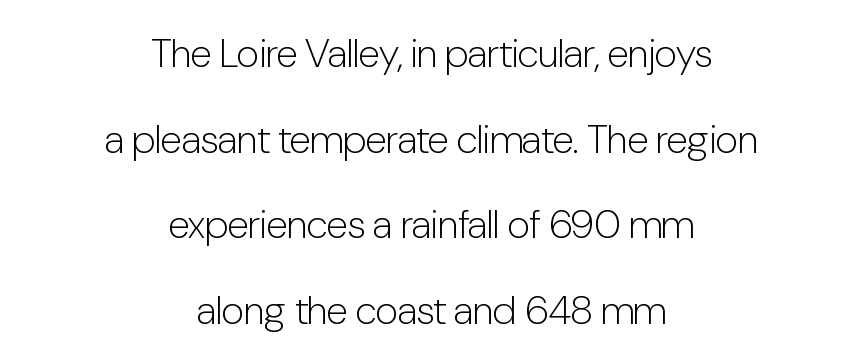
{"serif": "no", "italic": "no", "bold": "no", "weight": "light", "width": "condensed", "stroke_contrast": "low", "x_height": "medium", "monospaced": "no", "underline": "no", "align": "center", "line_spacing": "loose", "line_spacing_ratio": 2.14, "letter_spacing": "normal", "letter_spacing_em": 0.0, "glyph_px": 40}
